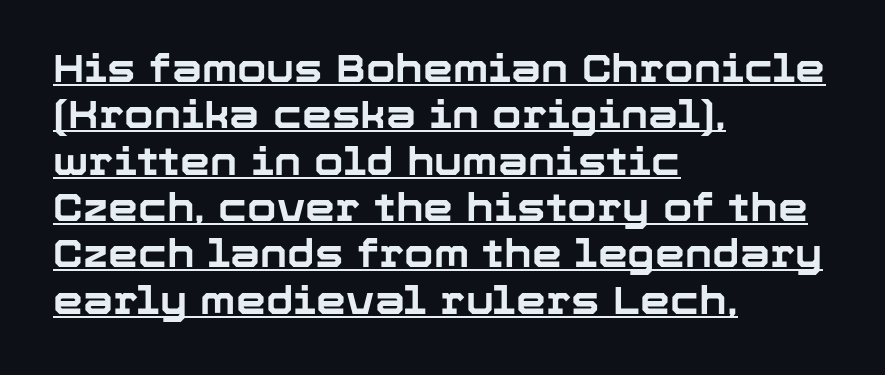
These lines are rendered in a variable-pitch font. A classic flush-left, rag-right setting is used for this passage. You can tell it's not italic because the verticals are truly vertical. Look at the bottom of the vertical strokes: they stop flat, with no serifs.
